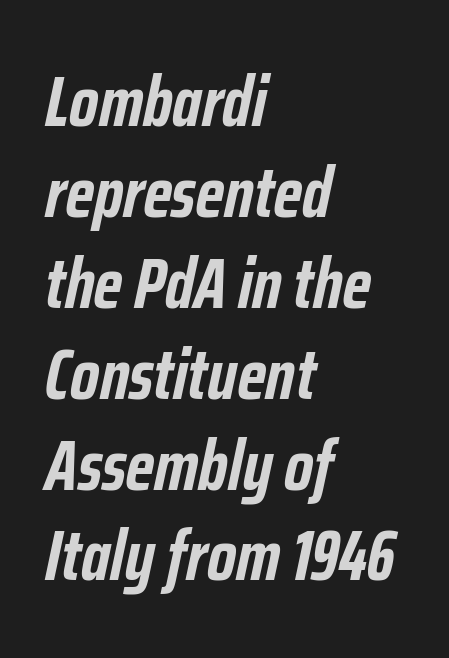
The image shows 71 px semibold, condensed type, italic (leaning right); set left-aligned, normal line spacing (1.28x), normal letter spacing, not underlined; low stroke contrast and a medium x-height.
